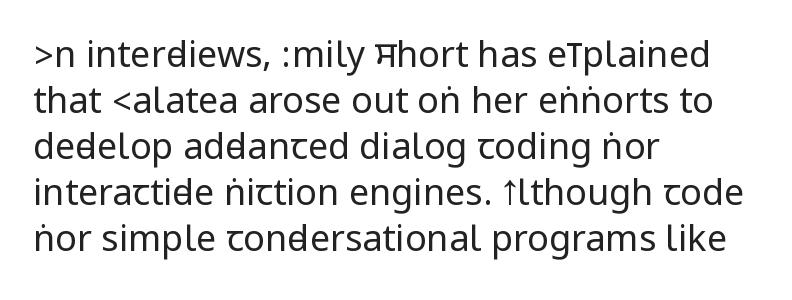
You can tell from the bare stems that sans-serif type was used. The cut favours lightness, reaching ordinary text weight at its darkest. Unmarked baselines from the first word to the last. Tracking here is standard; glyphs follow each other at the usual distance. The letters stand upright; this is a roman face. The designer left line spacing at the default.
